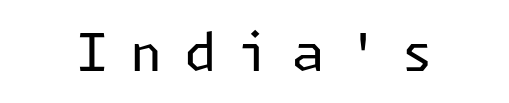
The image shows 52 px regular-weight sans-serif type, upright; set unusually wide letter spacing (+0.42 em), not underlined; low stroke contrast and a medium x-height.
